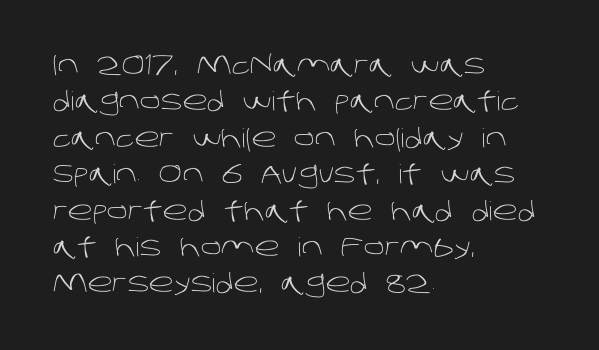
The image shows 26 px text type; set left-aligned, normal line spacing (1.4x), normal letter spacing, not underlined.
